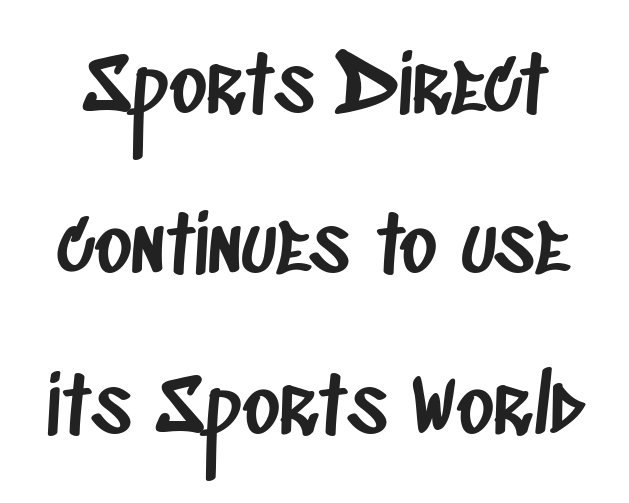
The image shows 79 px condensed sans-serif type; set loose line spacing (2.03x), normal letter spacing, not underlined; low stroke contrast and a large x-height.
